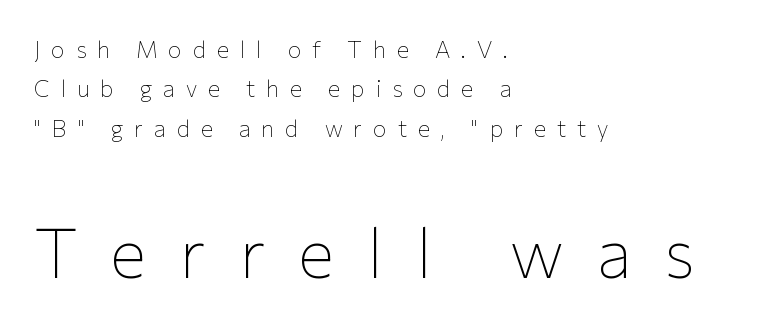
The image shows 69 px thin sans-serif type, upright; set left-aligned, line spacing 1.71x, unusually wide letter spacing (+0.47 em), not underlined; the second (bottom) block is 3.0x larger; low stroke contrast and a medium x-height.
